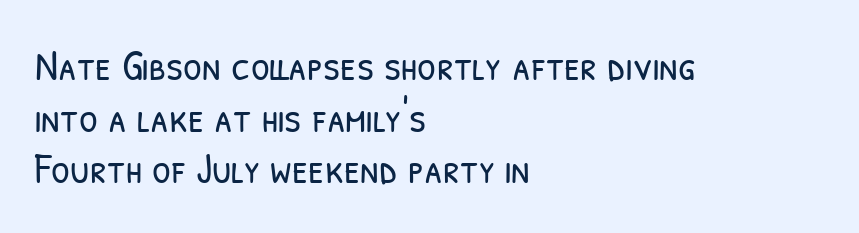
Q: Is the text bold? A: No.
Q: Is the typeface a serif or a sans-serif typeface? A: Sans-serif.
Q: Is the text underlined? A: No.
Q: How is the paragraph aligned? A: Left-aligned.
Q: Is the spacing between letters normal or unusually wide? A: Normal.
Q: Width (condensed, normal, or wide)? A: Condensed.
Q: Stroke contrast? A: Low.
Q: x-height? A: Medium.
Q: Monospaced? A: No.
